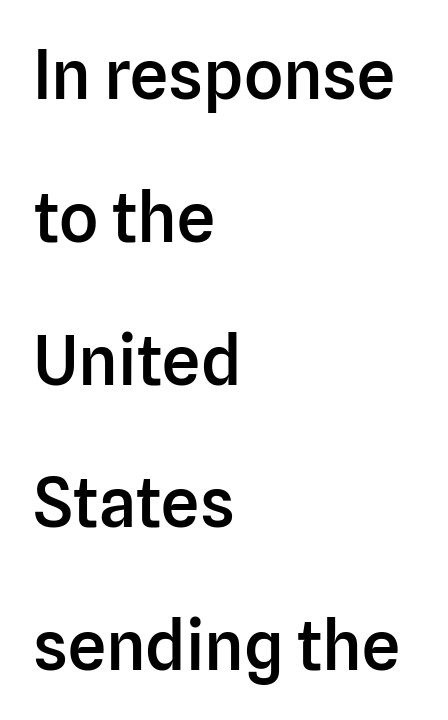
Q: Is the text bold? A: Semi-bold.
Q: Is the text italic (slanted)? A: No, it is upright.
Q: Is the typeface a serif or a sans-serif typeface? A: Sans-serif.
Q: Is the text underlined? A: No.
Q: How is the paragraph aligned? A: Left-aligned.
Q: Is the spacing between letters normal or unusually wide? A: Normal.
Q: Is the spacing between lines tight, normal or loose? A: Loose.
Q: Width (condensed, normal, or wide)? A: Normal.
Q: Stroke contrast? A: Low.
Q: x-height? A: Medium.
Q: Monospaced? A: No.
